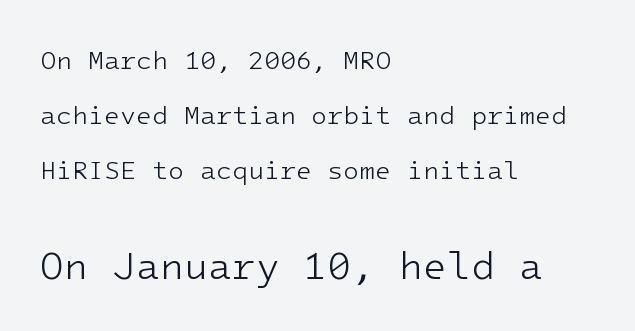
Q: Is the text bold? A: No.
Q: Is the text italic (slanted)? A: No, it is upright.
Q: Is the typeface a serif or a sans-serif typeface? A: Sans-serif.
Q: Is the text underlined? A: No.
Q: How is the paragraph aligned? A: Left-aligned.
Q: Is the spacing between letters normal or unusually wide? A: Normal.
Q: Is the spacing between lines tight, normal or loose? A: Loose.
Q: Which block of text is set in a larger size, the first (top) or the second (bottom)? A: The second (bottom) one.
Q: Width (condensed, normal, or wide)? A: Normal.
Q: Stroke contrast? A: Low.
Q: x-height? A: Medium.
Q: Monospaced? A: Yes.
